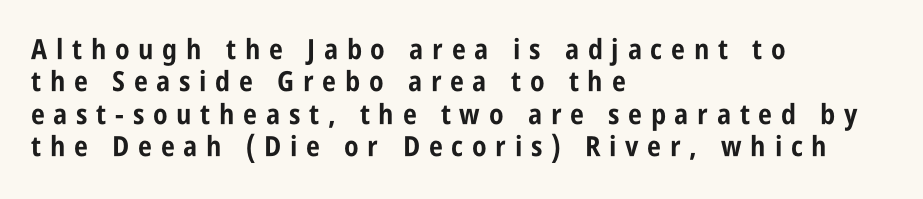
The image shows 28 px bold, condensed sans-serif type, upright; set left-aligned, line spacing 1.16x, unusually wide letter spacing (+0.31 em), not underlined; low stroke contrast and a large x-height.
